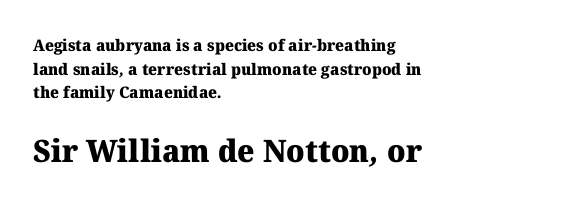
{"serif": "yes", "bold": "yes", "weight": "heavy", "width": "normal", "stroke_contrast": "medium", "x_height": "medium", "monospaced": "no", "underline": "no", "align": "left", "line_spacing": "normal", "line_spacing_ratio": 1.47, "letter_spacing": "normal", "letter_spacing_em": 0.0, "larger_block": "second", "size_ratio": 1.94, "glyph_px": 31}
